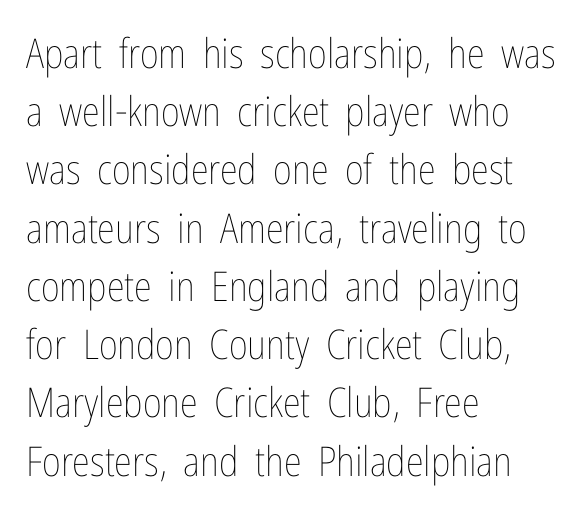
The image shows 41 px thin, condensed type, upright; set left-aligned, normal line spacing (1.42x), normal letter spacing, not underlined; low stroke contrast and a medium x-height.
